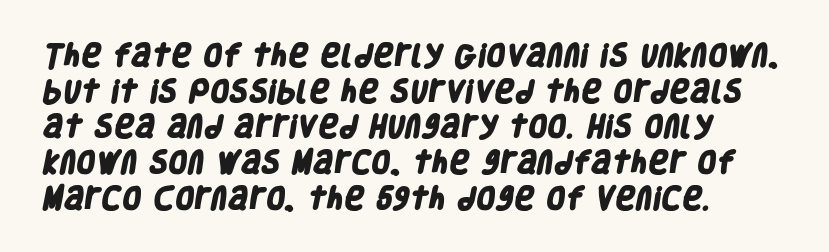
The image shows 25 px bold type; set left-aligned, normal line spacing (1.43x), normal letter spacing, not underlined.
